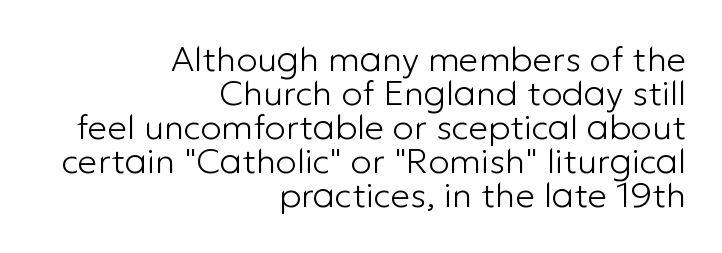
Posture: straight, roman, zero tilt. Is the block centered? No — it sits flush against the right margin. Do the characters align in a grid? No, the font is proportional. A sans-serif font was chosen for this passage.
